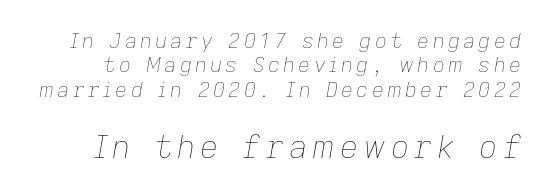
{"italic": "yes", "lean": "right", "slant_degrees": 9, "bold": "no", "weight": "thin", "width": "normal", "stroke_contrast": "low", "x_height": "medium", "monospaced": "no", "underline": "no", "line_spacing_ratio": 1.16, "larger_block": "second", "size_ratio": 1.52, "glyph_px": 32}
